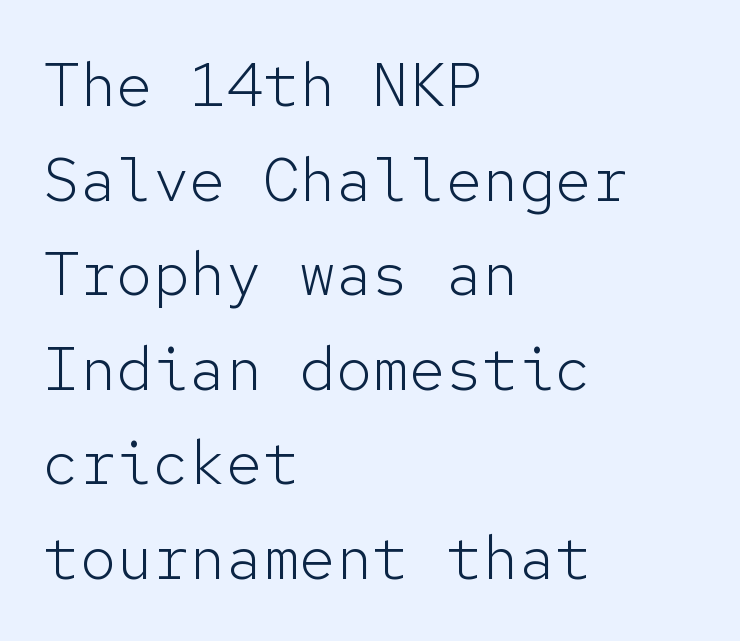
{"serif": "no", "italic": "no", "bold": "no", "weight": "light", "width": "normal", "stroke_contrast": "low", "x_height": "medium", "monospaced": "yes", "underline": "no", "align": "left", "line_spacing": "normal", "line_spacing_ratio": 1.55, "letter_spacing": "normal", "letter_spacing_em": 0.0, "glyph_px": 61}
